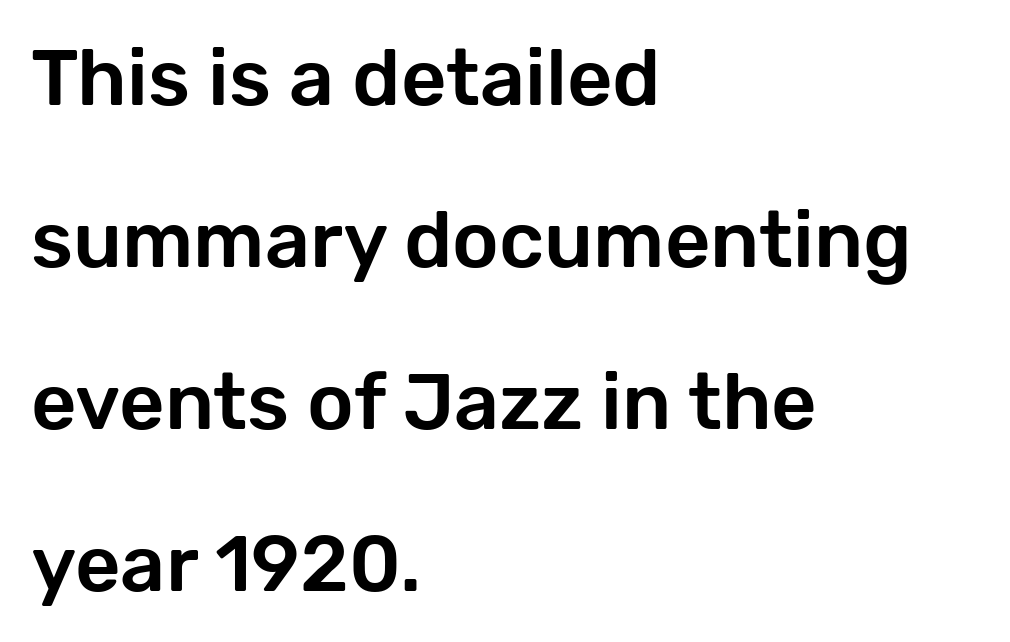
The image shows 79 px sans-serif type, upright; set left-aligned, loose line spacing (2.05x), normal letter spacing, not underlined; low stroke contrast and a medium x-height.
